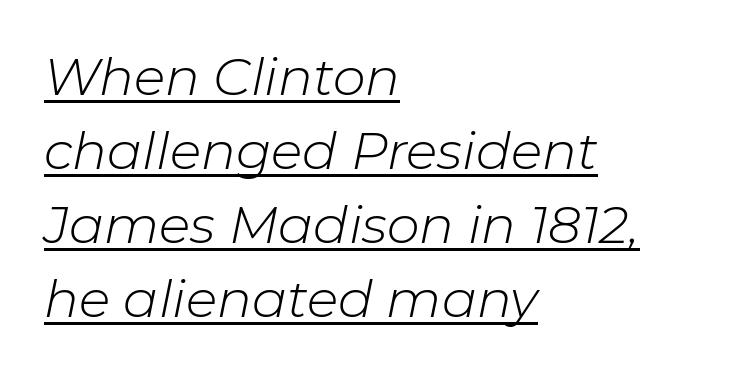
Nothing unusual about the tracking: characters are spaced as the font intends. Stroke thickness stays within the range of a standard reading face or lighter. Line spacing here is normal. Rendered with sloped, italic letterforms. Glance below the letters and you will spot a drawn line. Spacing verdict: proportional, widths tailored to each character.
